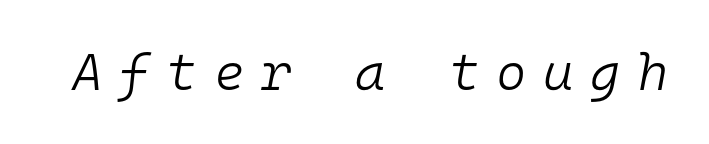
The image shows 52 px light type, italic (leaning right), monospaced; set unusually wide letter spacing (+0.32 em), not underlined; low stroke contrast and a medium x-height.
